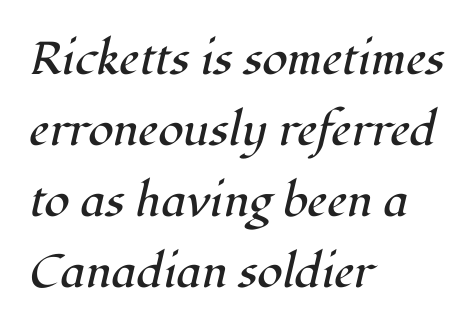
Q: Is the text bold? A: No.
Q: Is the text italic (slanted)? A: Yes, it leans right by about 12 degrees.
Q: Is the typeface a serif or a sans-serif typeface? A: Serif.
Q: Is the text underlined? A: No.
Q: How is the paragraph aligned? A: Left-aligned.
Q: Is the spacing between letters normal or unusually wide? A: Normal.
Q: Is the spacing between lines tight, normal or loose? A: Normal.
Q: Width (condensed, normal, or wide)? A: Normal.
Q: Stroke contrast? A: High.
Q: x-height? A: Medium.
Q: Monospaced? A: No.
